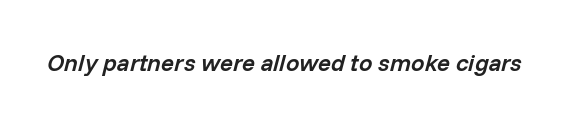
{"italic": "yes", "lean": "right", "slant_degrees": 14, "bold": "semi", "underline": "no", "letter_spacing": "normal", "letter_spacing_em": 0.0, "glyph_px": 24}
